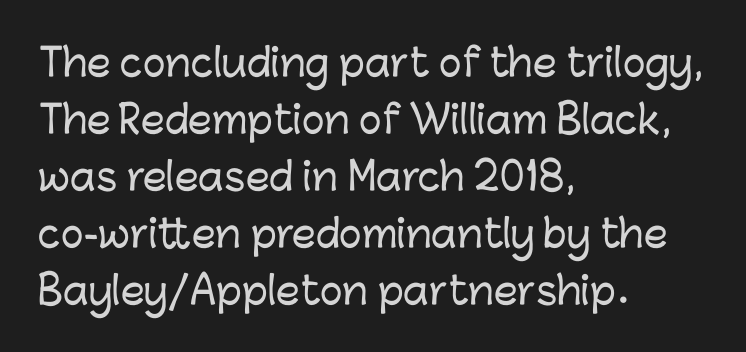
Here the designer chose a conventional face with non-uniform glyph widths. The text block is weighted toward the left margin, trailing off unevenly rightward. Each word holds together tightly as a unit, with standard inter-letter gaps. In terms of leading, this rendering sits right in the middle. No word sits above an underline.
